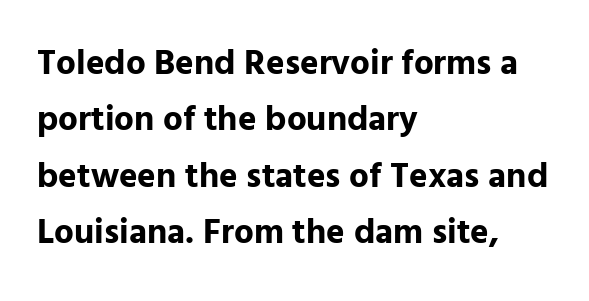
{"serif": "no", "italic": "no", "bold": "yes", "weight": "bold", "width": "normal", "stroke_contrast": "low", "x_height": "medium", "monospaced": "no", "underline": "no", "align": "left", "line_spacing": "normal", "line_spacing_ratio": 1.61, "letter_spacing": "normal", "letter_spacing_em": 0.0, "glyph_px": 35}
